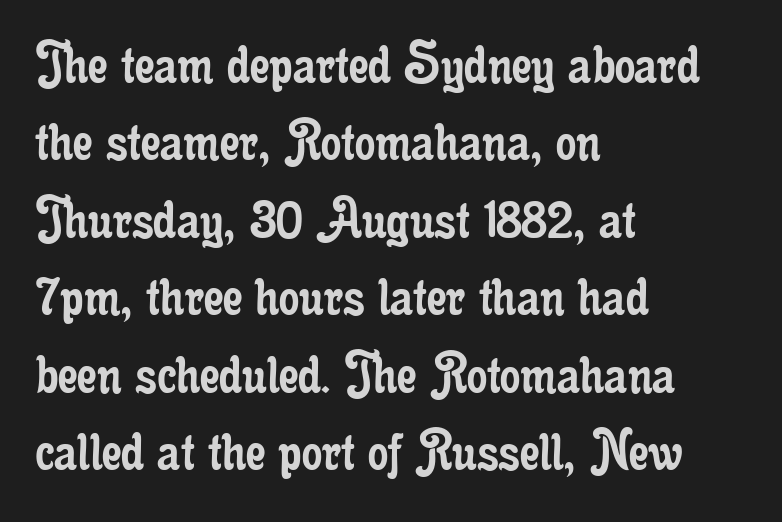
The image shows 64 px regular-weight, condensed serif type, upright; set left-aligned, line spacing 1.21x, normal letter spacing, not underlined; low stroke contrast and a small x-height.
